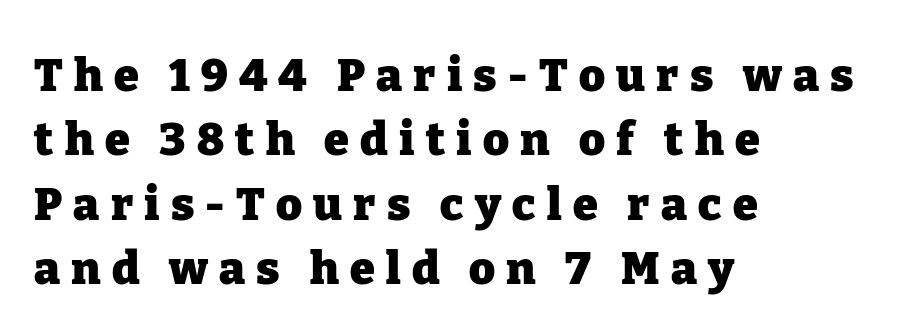
The image shows 45 px heavy serif type, upright; set left-aligned, normal line spacing (1.43x), unusually wide letter spacing (+0.25 em), not underlined; low stroke contrast and a medium x-height.
